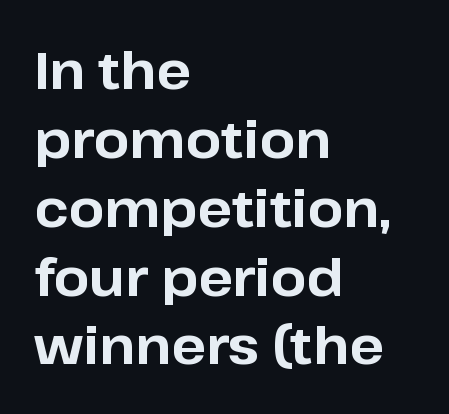
The image shows 51 px bold sans-serif type, upright; set left-aligned, normal line spacing (1.35x), normal letter spacing, not underlined; low stroke contrast and a medium x-height.
